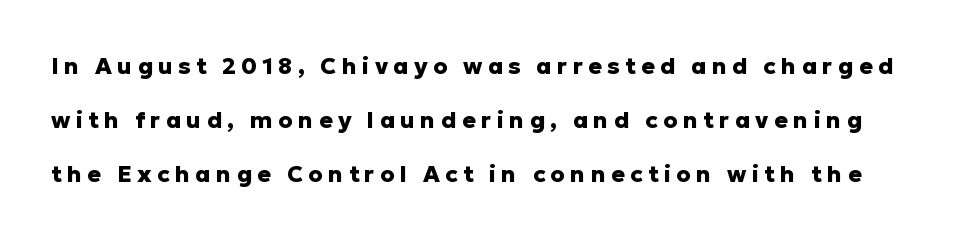
Q: Is the text bold? A: Yes.
Q: Is the text italic (slanted)? A: No, it is upright.
Q: Is the text underlined? A: No.
Q: Is the spacing between letters normal or unusually wide? A: Unusually wide.
Q: Is the spacing between lines tight, normal or loose? A: Loose.
